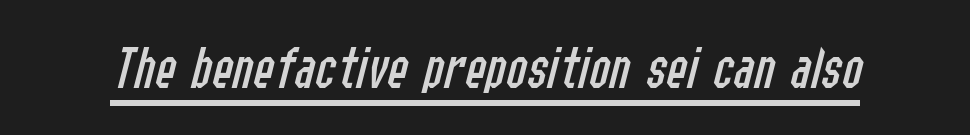
The image shows 62 px regular-weight, condensed type, italic (leaning right); set normal letter spacing, underlined; low stroke contrast and a medium x-height.
